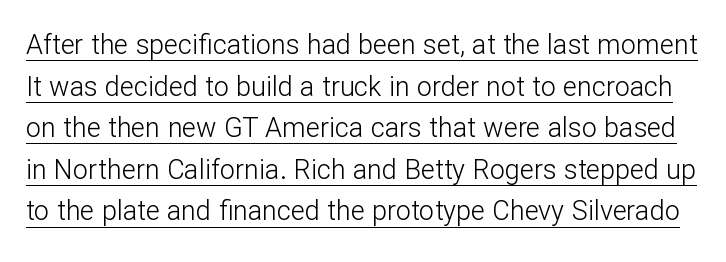
{"italic": "no", "bold": "no", "underline": "yes", "line_spacing": "normal", "line_spacing_ratio": 1.54, "letter_spacing": "normal", "letter_spacing_em": 0.0, "glyph_px": 27}
